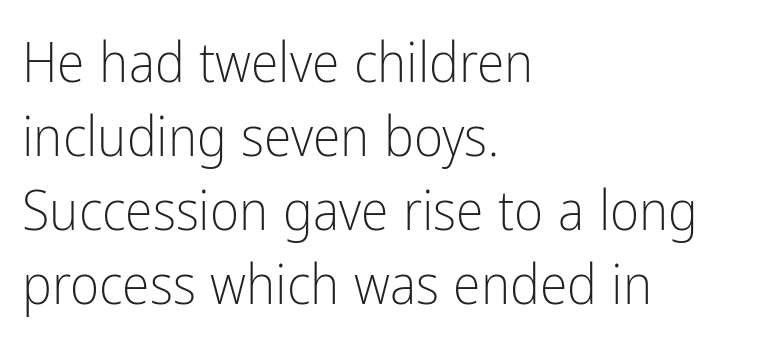
Each new line begins a customary step beneath the previous one. The passage is arranged the way most books set body copy — flush left. On a weight scale, this lands at 450 or below. Only glyphs here, with clear space below each row.
